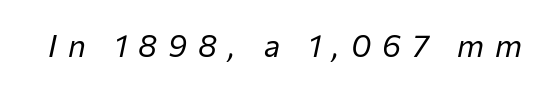
Unbolded letterforms with no extra heft. Varying glyph widths throughout — classic text-font behaviour. This sample uses expanded letter spacing, leaving extra air between glyphs. A typesetter would mark this as italic. Descenders are the only things crossing below the line.
